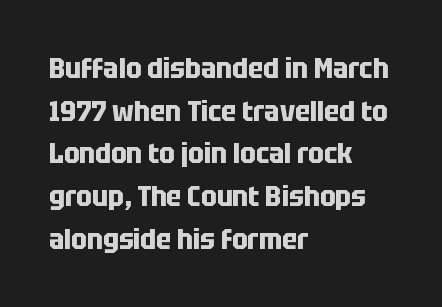
{"serif": "no", "italic": "no", "bold": "yes", "weight": "bold", "width": "condensed", "stroke_contrast": "low", "x_height": "large", "monospaced": "no", "underline": "no", "align": "left", "line_spacing": "normal", "line_spacing_ratio": 1.47, "letter_spacing": "normal", "letter_spacing_em": 0.0, "glyph_px": 29}
